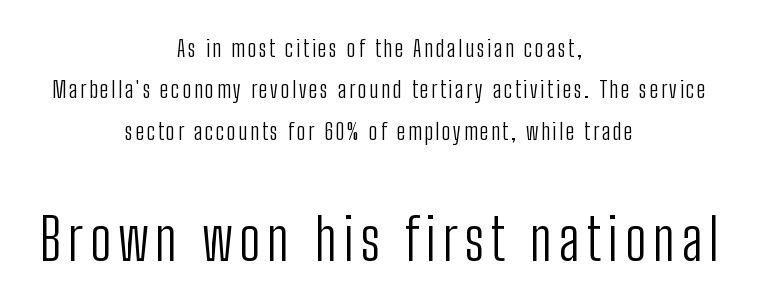
Q: Is the text bold? A: No.
Q: Is the text italic (slanted)? A: No, it is upright.
Q: Is the typeface a serif or a sans-serif typeface? A: Sans-serif.
Q: Is the text underlined? A: No.
Q: How is the paragraph aligned? A: Centered.
Q: Which block of text is set in a larger size, the first (top) or the second (bottom)? A: The second (bottom) one.
Q: Width (condensed, normal, or wide)? A: Condensed.
Q: Stroke contrast? A: Low.
Q: x-height? A: Medium.
Q: Monospaced? A: No.
